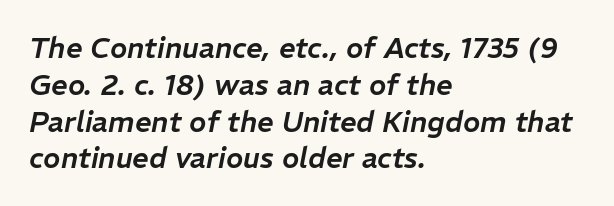
{"italic": "yes", "lean": "right", "slant_degrees": 11, "width": "normal", "stroke_contrast": "low", "x_height": "medium", "monospaced": "no", "underline": "no", "align": "left", "line_spacing": "normal", "line_spacing_ratio": 1.27, "letter_spacing": "normal", "letter_spacing_em": 0.0, "glyph_px": 29}
